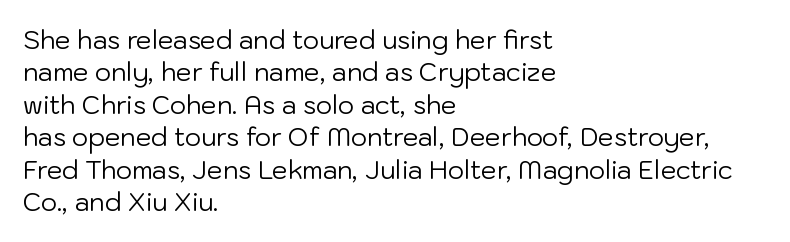
Q: Is the text bold? A: No.
Q: Is the text italic (slanted)? A: No, it is upright.
Q: Is the text underlined? A: No.
Q: How is the paragraph aligned? A: Left-aligned.
Q: Is the spacing between letters normal or unusually wide? A: Normal.
Q: Is the spacing between lines tight, normal or loose? A: Normal.
